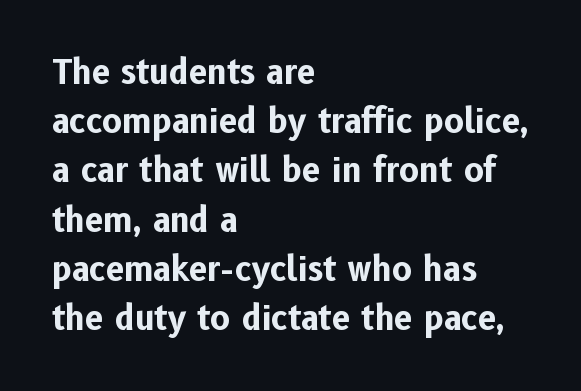
{"serif": "no", "italic": "no", "bold": "yes", "weight": "bold", "width": "normal", "stroke_contrast": "low", "x_height": "medium", "monospaced": "no", "underline": "no", "align": "left", "line_spacing": "normal", "line_spacing_ratio": 1.49, "letter_spacing": "normal", "letter_spacing_em": 0.0, "glyph_px": 33}
